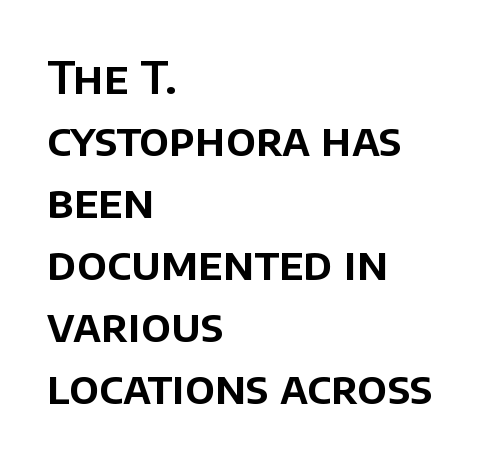
The image shows 45 px sans-serif type, upright; set left-aligned, normal line spacing (1.38x), normal letter spacing, not underlined; low stroke contrast and a large x-height.
